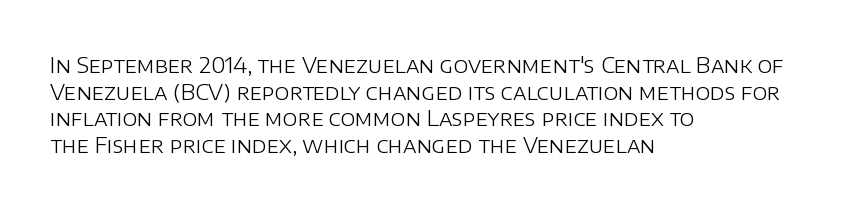
The image shows 22 px text type, upright; set left-aligned, line spacing 1.21x, normal letter spacing, not underlined.
